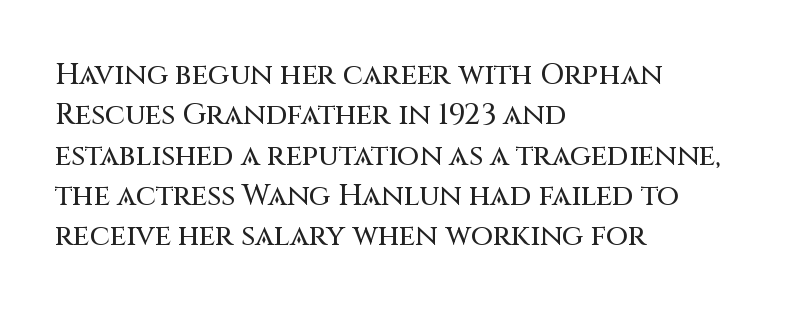
{"serif": "no", "italic": "no", "width": "normal", "stroke_contrast": "medium", "x_height": "large", "monospaced": "no", "underline": "no", "align": "left", "line_spacing": "normal", "line_spacing_ratio": 1.39, "letter_spacing": "normal", "letter_spacing_em": 0.0, "glyph_px": 29}
